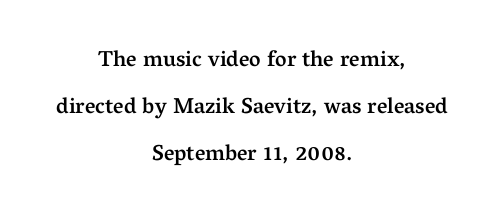
Q: Is the text bold? A: Semi-bold.
Q: Is the text italic (slanted)? A: No, it is upright.
Q: Is the text underlined? A: No.
Q: How is the paragraph aligned? A: Centered.
Q: Is the spacing between letters normal or unusually wide? A: Normal.
Q: Is the spacing between lines tight, normal or loose? A: Loose.
